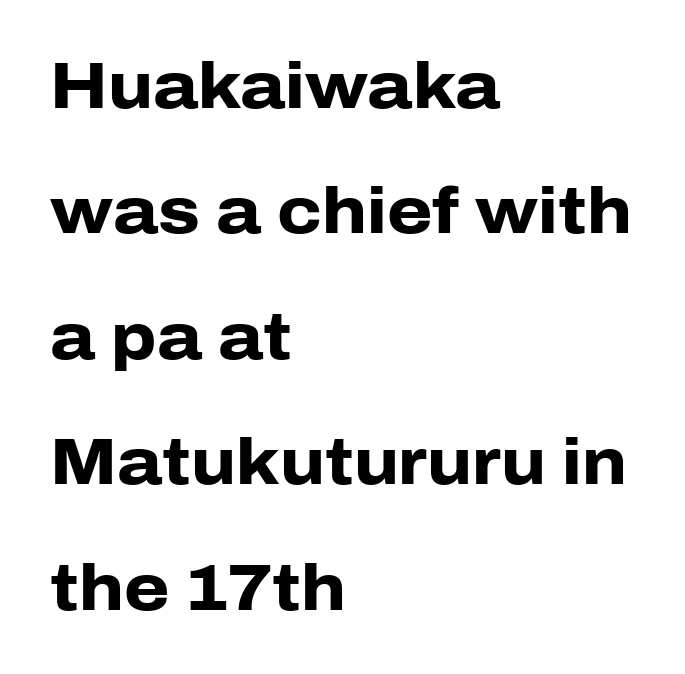
The face used here is rendered with its standard letterfit. The rendering uses natural spacing where letterforms have individual widths. The lettering stays uniformly vertical, giving the passage a roman look. The gap between lines stays unmarked.
